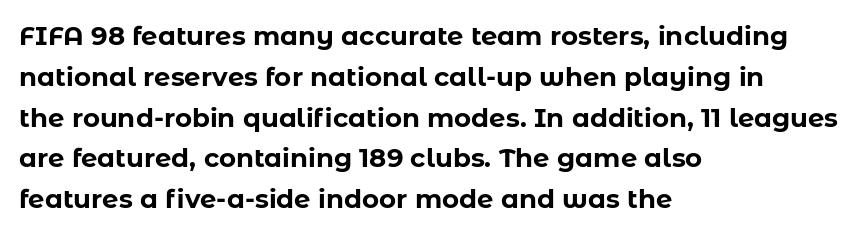
Q: Is the text bold? A: Yes.
Q: Is the text italic (slanted)? A: No, it is upright.
Q: Is the text underlined? A: No.
Q: How is the paragraph aligned? A: Left-aligned.
Q: Is the spacing between letters normal or unusually wide? A: Normal.
Q: Is the spacing between lines tight, normal or loose? A: Normal.
